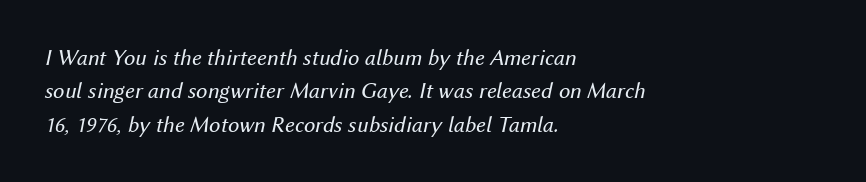
Q: Is the text bold? A: No.
Q: Is the text italic (slanted)? A: Yes, it leans right by about 12 degrees.
Q: Is the text underlined? A: No.
Q: How is the paragraph aligned? A: Left-aligned.
Q: Is the spacing between letters normal or unusually wide? A: Normal.
Q: Is the spacing between lines tight, normal or loose? A: Normal.
